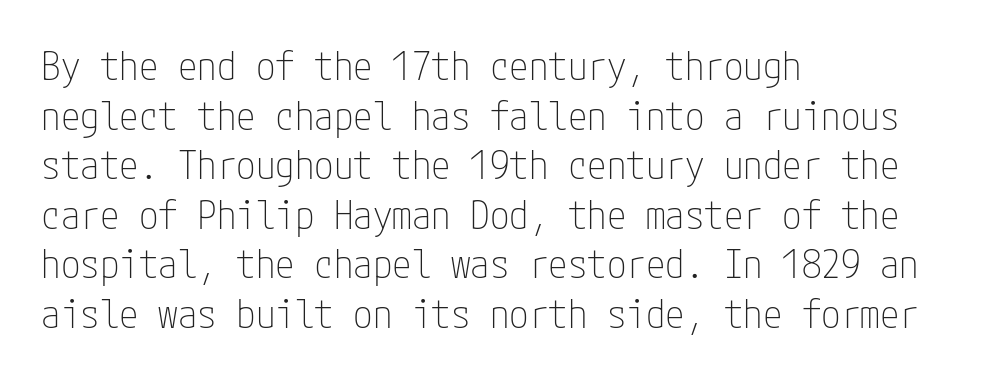
{"serif": "no", "italic": "no", "bold": "no", "weight": "thin", "width": "condensed", "stroke_contrast": "low", "x_height": "medium", "underline": "no", "align": "left", "line_spacing": "normal", "line_spacing_ratio": 1.27, "letter_spacing": "normal", "letter_spacing_em": 0.0, "glyph_px": 39}
